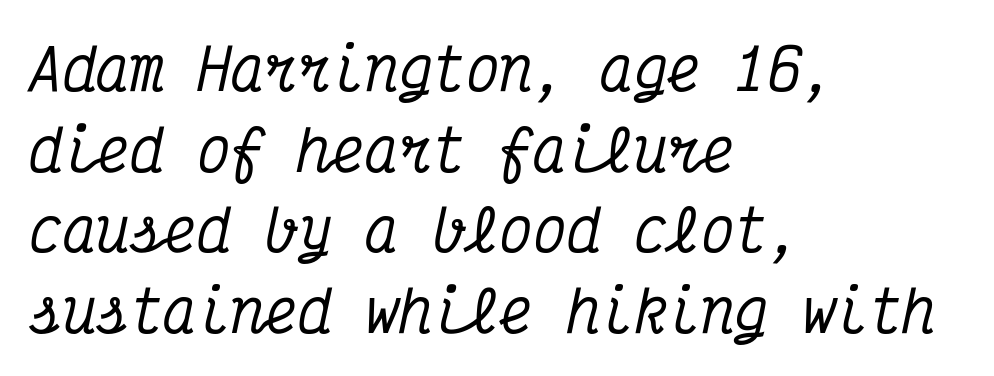
{"serif": "yes", "italic": "yes", "lean": "right", "slant_degrees": 12, "width": "condensed", "stroke_contrast": "medium", "x_height": "medium", "monospaced": "yes", "underline": "no", "align": "left", "line_spacing": "normal", "line_spacing_ratio": 1.44, "letter_spacing": "normal", "letter_spacing_em": 0.0, "glyph_px": 56}
